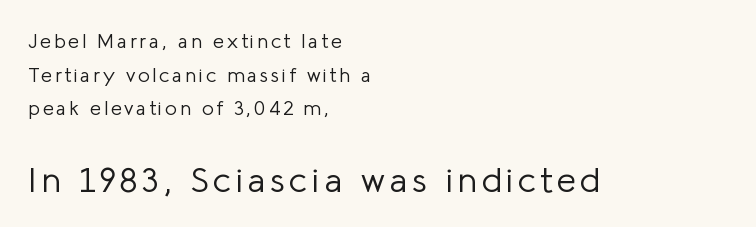
{"serif": "no", "italic": "no", "bold": "no", "weight": "light", "width": "normal", "stroke_contrast": "low", "x_height": "medium", "monospaced": "no", "underline": "no", "align": "left", "line_spacing": "normal", "line_spacing_ratio": 1.68, "larger_block": "second", "size_ratio": 1.75, "glyph_px": 35}
